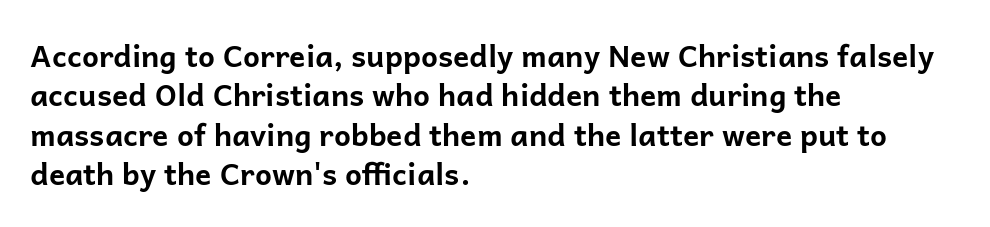
The image shows 30 px bold sans-serif type, upright; set left-aligned, normal line spacing (1.31x), normal letter spacing, not underlined; low stroke contrast and a medium x-height.
